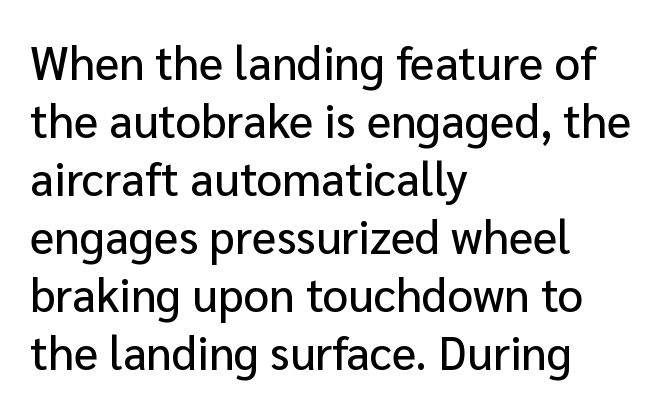
{"serif": "no", "italic": "no", "width": "normal", "stroke_contrast": "low", "x_height": "medium", "monospaced": "no", "underline": "no", "align": "left", "line_spacing": "normal", "line_spacing_ratio": 1.26, "letter_spacing": "normal", "letter_spacing_em": 0.0, "glyph_px": 46}
